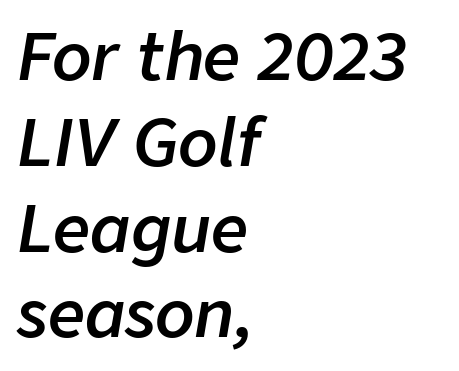
Q: Is the text bold? A: Semi-bold.
Q: Is the text italic (slanted)? A: Yes, it leans right by about 9 degrees.
Q: Is the text underlined? A: No.
Q: How is the paragraph aligned? A: Left-aligned.
Q: Is the spacing between letters normal or unusually wide? A: Normal.
Q: Is the spacing between lines tight, normal or loose? A: Normal.
Q: Width (condensed, normal, or wide)? A: Normal.
Q: Stroke contrast? A: Low.
Q: x-height? A: Medium.
Q: Monospaced? A: No.
